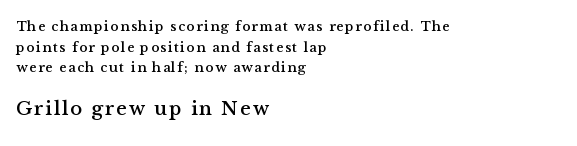
Q: Is the text italic (slanted)? A: No, it is upright.
Q: Is the text underlined? A: No.
Q: How is the paragraph aligned? A: Left-aligned.
Q: Is the spacing between lines tight, normal or loose? A: Normal.
Q: Which block of text is set in a larger size, the first (top) or the second (bottom)? A: The second (bottom) one.
